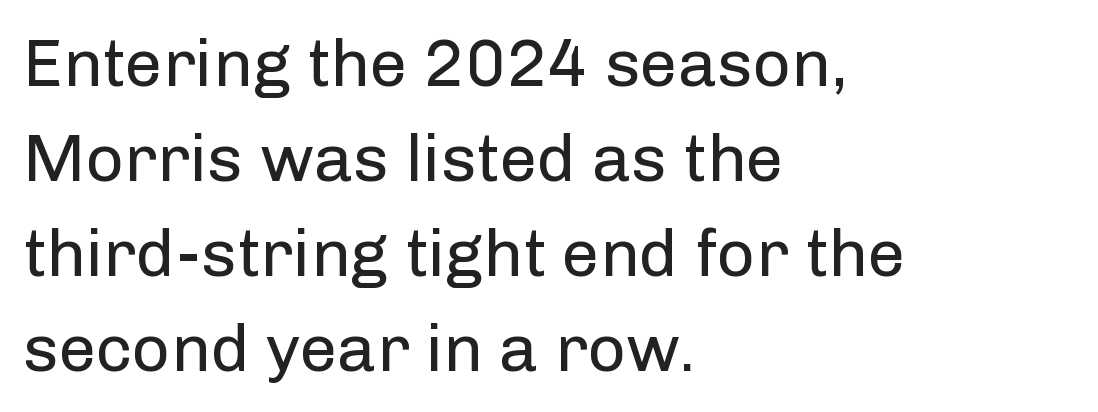
{"serif": "no", "italic": "no", "bold": "no", "weight": "regular", "width": "normal", "stroke_contrast": "low", "x_height": "medium", "monospaced": "no", "underline": "no", "align": "left", "line_spacing": "normal", "line_spacing_ratio": 1.42, "letter_spacing": "normal", "letter_spacing_em": 0.0, "glyph_px": 67}
